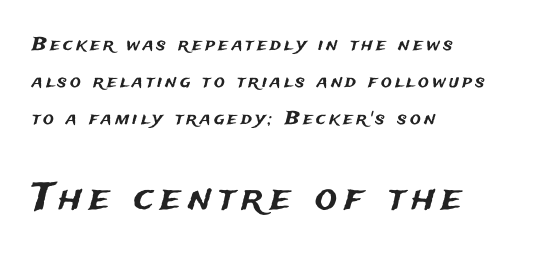
The image shows 37 px sans-serif type; set left-aligned, loose line spacing (2.05x), not underlined; the second (bottom) block is 2.06x larger; medium stroke contrast and a medium x-height.
